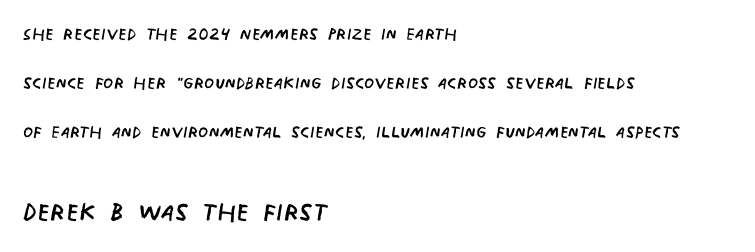
The image shows 34 px regular-weight, condensed sans-serif type; set left-aligned, loose line spacing (2.13x), normal letter spacing, not underlined; the second (bottom) block is 1.48x larger; low stroke contrast and a large x-height.
